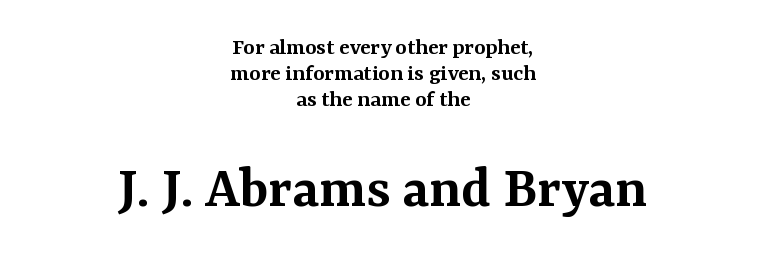
Notice the strokes are somewhat thickened but not fully heavy: this is a semibold. Horizontal bands of white between lines are thin slivers. No word sits above an underline. If you squint, the bottom block still reads clearly — it's the larger of the two. The face used here is proportionally spaced, like ordinary book or web type. The text was rendered using a seriffed face with decorative stroke endings.
